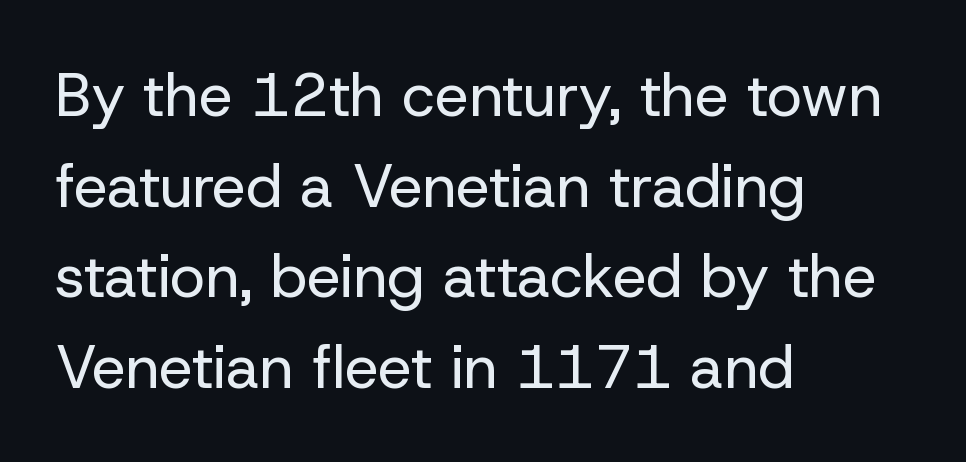
The image shows 60 px regular-weight sans-serif type, upright; set left-aligned, normal line spacing (1.51x), normal letter spacing, not underlined; low stroke contrast and a medium x-height.
